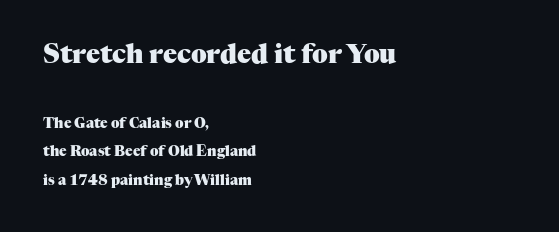
Q: Is the text bold? A: Yes.
Q: Is the text italic (slanted)? A: No, it is upright.
Q: Is the text underlined? A: No.
Q: How is the paragraph aligned? A: Left-aligned.
Q: Is the spacing between letters normal or unusually wide? A: Normal.
Q: Is the spacing between lines tight, normal or loose? A: Loose.
Q: Which block of text is set in a larger size, the first (top) or the second (bottom)? A: The first (top) one.
